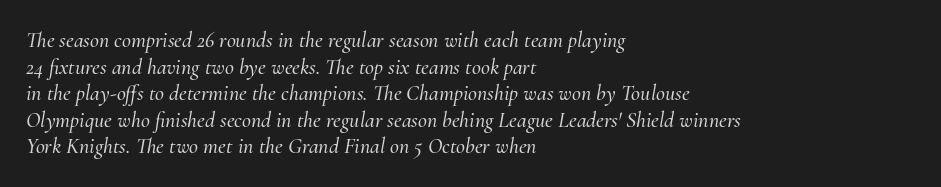
The image shows 22 px text type, italic (leaning right); set left-aligned, line spacing 1.21x, normal letter spacing, not underlined.
